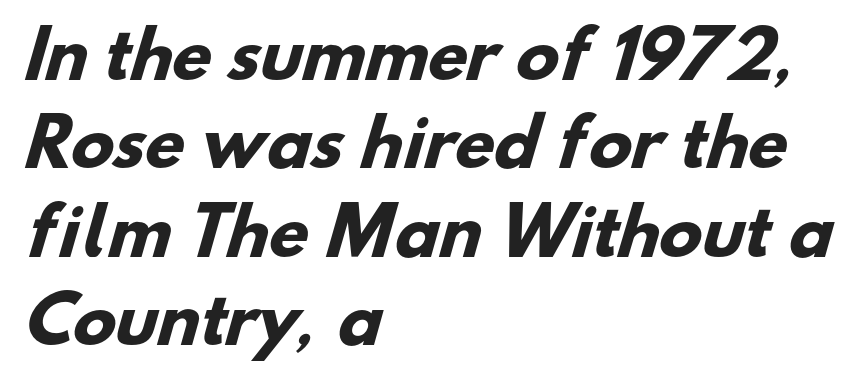
{"serif": "no", "bold": "yes", "weight": "heavy", "width": "normal", "stroke_contrast": "low", "x_height": "small", "monospaced": "no", "underline": "no", "align": "left", "line_spacing": "normal", "line_spacing_ratio": 1.38, "letter_spacing": "normal", "letter_spacing_em": 0.0, "glyph_px": 64}
